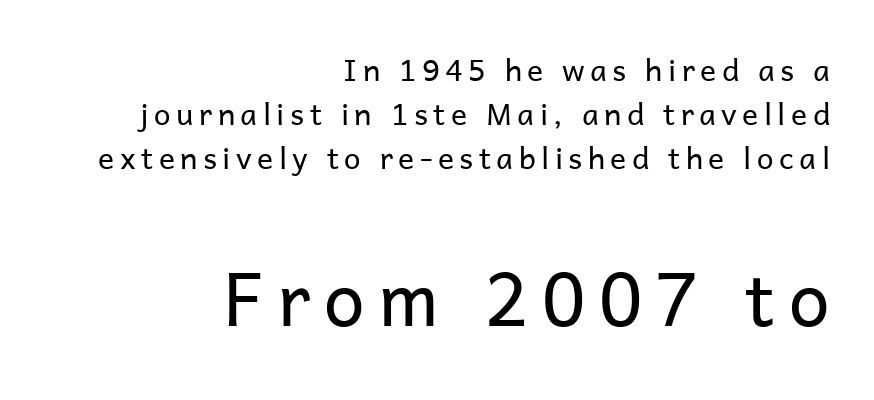
Q: Is the text bold? A: No.
Q: Is the text italic (slanted)? A: No, it is upright.
Q: Is the typeface a serif or a sans-serif typeface? A: Sans-serif.
Q: Is the text underlined? A: No.
Q: How is the paragraph aligned? A: Right-aligned.
Q: Is the spacing between lines tight, normal or loose? A: Normal.
Q: Which block of text is set in a larger size, the first (top) or the second (bottom)? A: The second (bottom) one.
Q: Width (condensed, normal, or wide)? A: Normal.
Q: Stroke contrast? A: Low.
Q: x-height? A: Medium.
Q: Monospaced? A: No.
